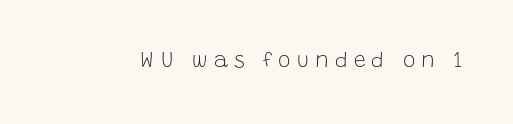
{"italic": "no", "bold": "no", "underline": "no", "letter_spacing": "wide", "letter_spacing_em": 0.29, "glyph_px": 21}
